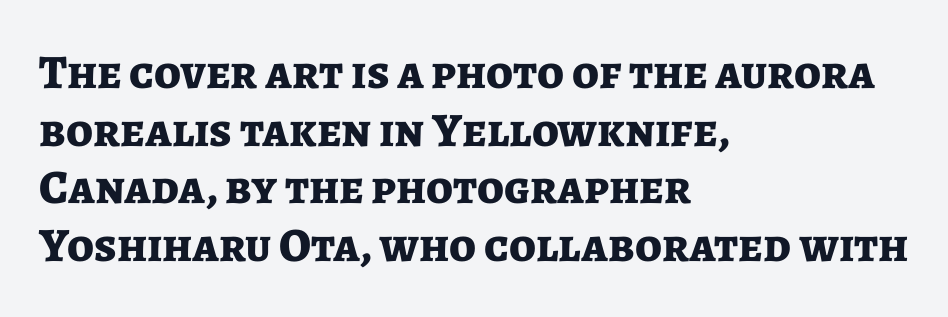
Q: Is the text bold? A: Yes.
Q: Is the text italic (slanted)? A: No, it is upright.
Q: Is the typeface a serif or a sans-serif typeface? A: Sans-serif.
Q: Is the text underlined? A: No.
Q: How is the paragraph aligned? A: Left-aligned.
Q: Is the spacing between letters normal or unusually wide? A: Normal.
Q: Width (condensed, normal, or wide)? A: Normal.
Q: Stroke contrast? A: Low.
Q: x-height? A: Medium.
Q: Monospaced? A: No.
